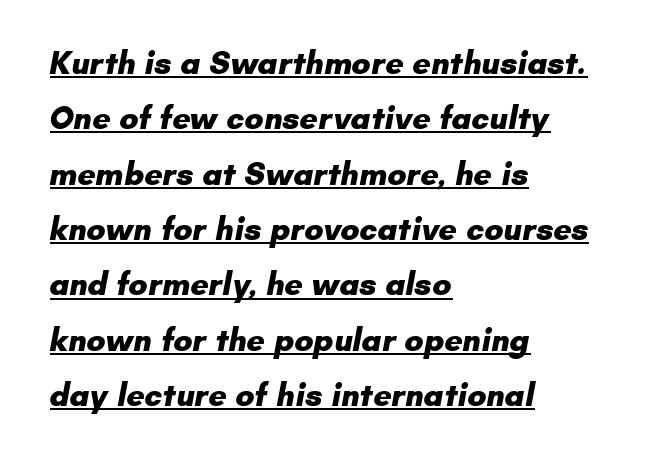
{"serif": "no", "bold": "yes", "weight": "heavy", "width": "normal", "stroke_contrast": "low", "x_height": "small", "monospaced": "no", "underline": "yes", "align": "left", "line_spacing_ratio": 1.73, "letter_spacing": "normal", "letter_spacing_em": 0.0, "glyph_px": 32}
